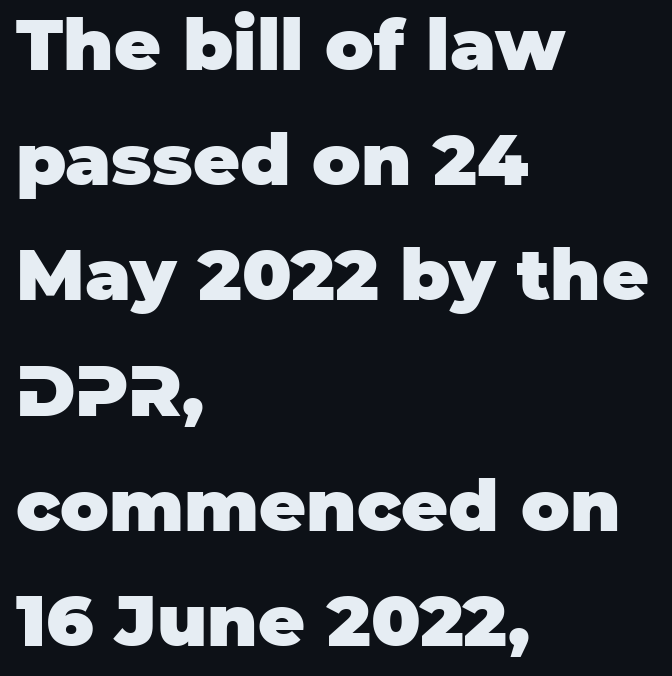
Is there any slant? The stems are plumb. Nothing unusual about the tracking: characters are spaced as the font intends. Weight: bold. Is there much room between lines? A standard amount, neither cramped nor airy. Only glyphs here, with clear space below each row.
